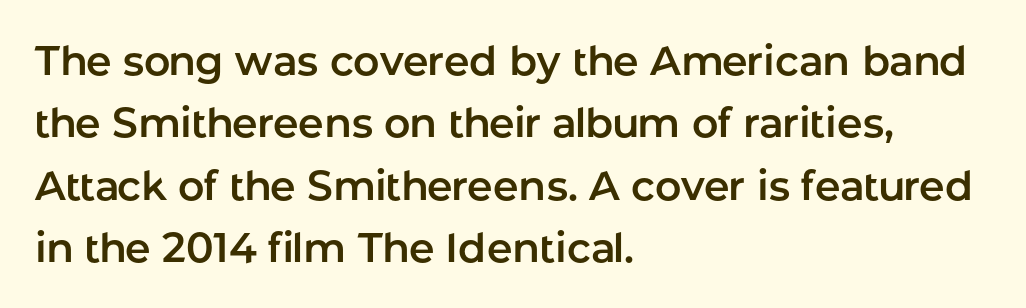
The font family rendered here belongs to the sans-serif group. Regular leading. Does the copy run flush right? No — it runs flush left. Words float on clear page, feet unadorned.
